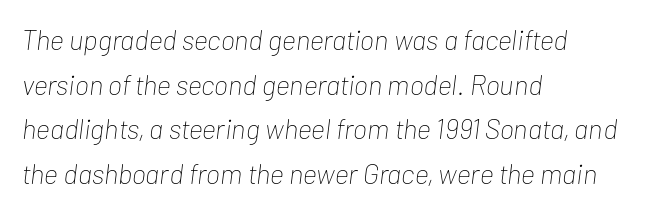
Q: Is the text bold? A: No.
Q: Is the text italic (slanted)? A: Yes, it leans right by about 7 degrees.
Q: Is the text underlined? A: No.
Q: How is the paragraph aligned? A: Left-aligned.
Q: Is the spacing between letters normal or unusually wide? A: Normal.
Q: Is the spacing between lines tight, normal or loose? A: Normal.
Q: Width (condensed, normal, or wide)? A: Condensed.
Q: Stroke contrast? A: Low.
Q: x-height? A: Medium.
Q: Monospaced? A: No.
